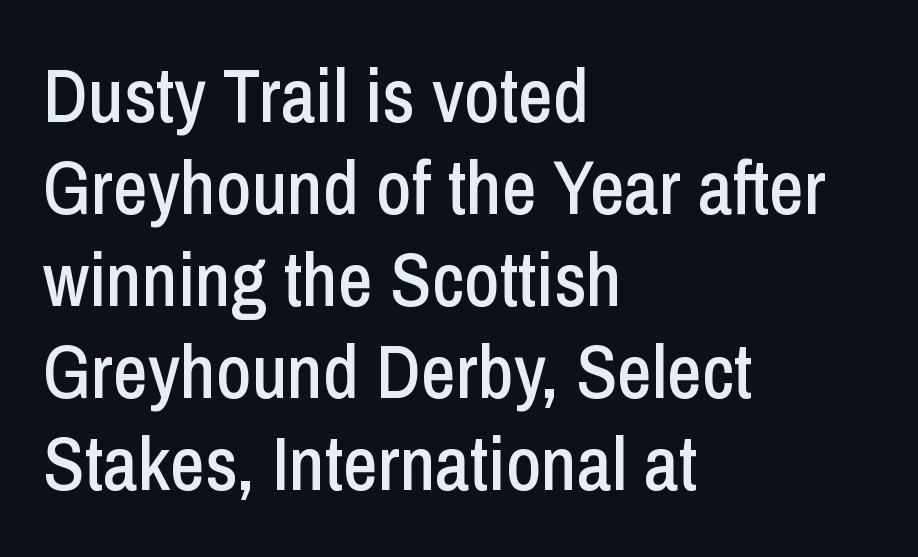
Q: Is the text italic (slanted)? A: No, it is upright.
Q: Is the typeface a serif or a sans-serif typeface? A: Sans-serif.
Q: Is the text underlined? A: No.
Q: How is the paragraph aligned? A: Left-aligned.
Q: Is the spacing between letters normal or unusually wide? A: Normal.
Q: Width (condensed, normal, or wide)? A: Condensed.
Q: Stroke contrast? A: Low.
Q: x-height? A: Medium.
Q: Monospaced? A: No.
